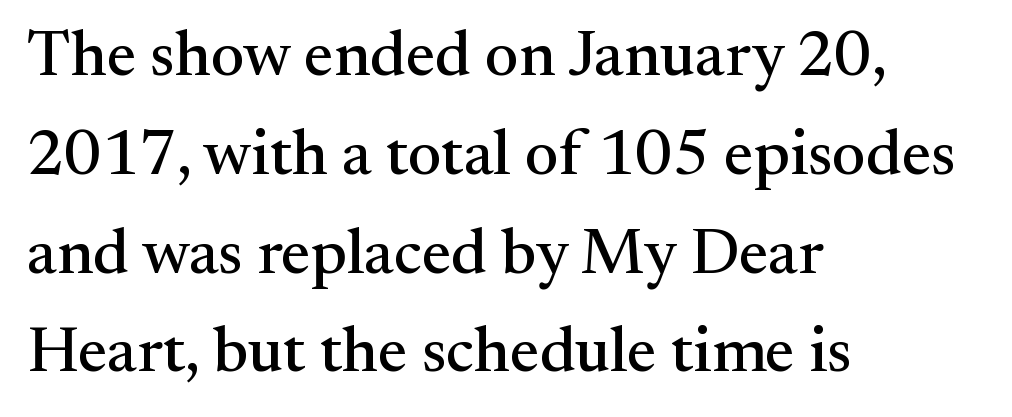
One glance says typical: line gaps are just what's usual. The paragraph has a hard left edge and a soft right edge. Stroke terminals: seriffed. The lettering stays uniformly vertical, giving the passage a roman look. The passage shown is typed in a proportional face where columns would drift.
